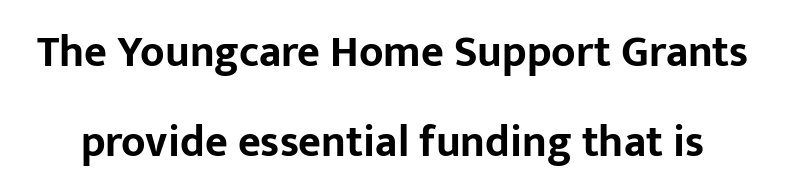
{"serif": "no", "italic": "no", "bold": "yes", "weight": "bold", "width": "normal", "stroke_contrast": "low", "x_height": "medium", "monospaced": "no", "underline": "no", "line_spacing": "loose", "line_spacing_ratio": 2.04, "letter_spacing": "normal", "letter_spacing_em": 0.0, "glyph_px": 44}
